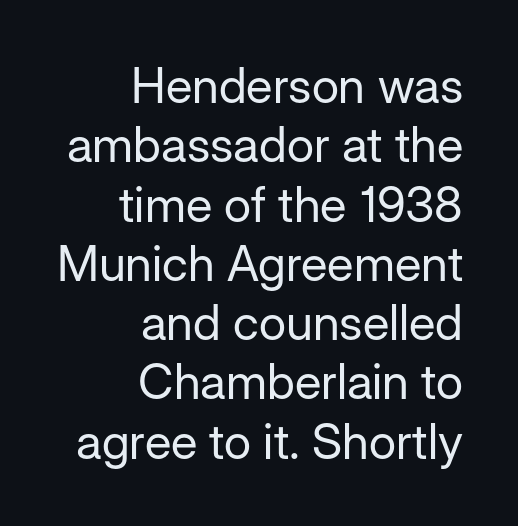
Q: Is the text bold? A: No.
Q: Is the text italic (slanted)? A: No, it is upright.
Q: Is the typeface a serif or a sans-serif typeface? A: Sans-serif.
Q: Is the text underlined? A: No.
Q: How is the paragraph aligned? A: Right-aligned.
Q: Is the spacing between letters normal or unusually wide? A: Normal.
Q: Width (condensed, normal, or wide)? A: Normal.
Q: Stroke contrast? A: Low.
Q: x-height? A: Medium.
Q: Monospaced? A: No.
